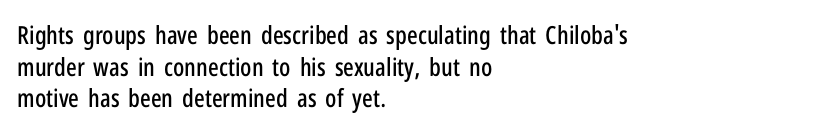
{"italic": "no", "underline": "no", "align": "left", "line_spacing": "normal", "line_spacing_ratio": 1.27, "letter_spacing": "normal", "letter_spacing_em": 0.0, "glyph_px": 25}
